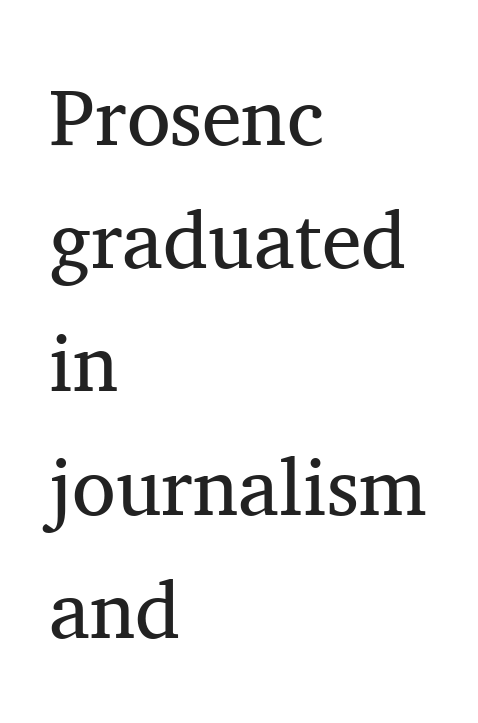
Q: Is the text bold? A: No.
Q: Is the text italic (slanted)? A: No, it is upright.
Q: Is the typeface a serif or a sans-serif typeface? A: Serif.
Q: Is the text underlined? A: No.
Q: How is the paragraph aligned? A: Left-aligned.
Q: Is the spacing between letters normal or unusually wide? A: Normal.
Q: Is the spacing between lines tight, normal or loose? A: Normal.
Q: Width (condensed, normal, or wide)? A: Normal.
Q: Stroke contrast? A: Medium.
Q: x-height? A: Medium.
Q: Monospaced? A: No.
